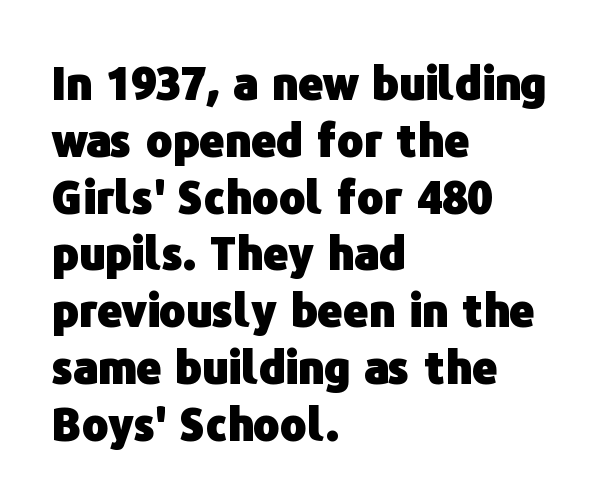
Q: Is the text bold? A: Yes.
Q: Is the text italic (slanted)? A: No, it is upright.
Q: Is the typeface a serif or a sans-serif typeface? A: Sans-serif.
Q: Is the text underlined? A: No.
Q: How is the paragraph aligned? A: Left-aligned.
Q: Is the spacing between letters normal or unusually wide? A: Normal.
Q: Is the spacing between lines tight, normal or loose? A: Normal.
Q: Width (condensed, normal, or wide)? A: Normal.
Q: Stroke contrast? A: Low.
Q: x-height? A: Medium.
Q: Monospaced? A: No.
